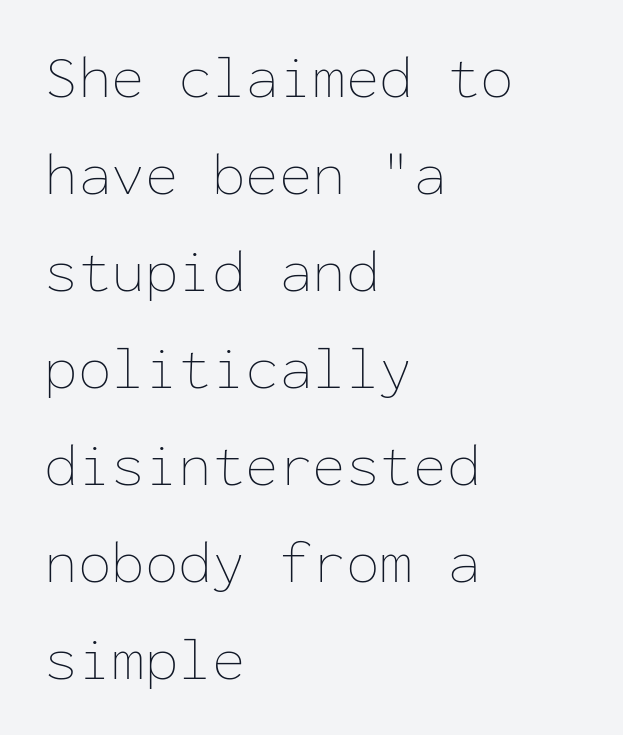
{"italic": "no", "bold": "no", "weight": "thin", "width": "normal", "stroke_contrast": "low", "x_height": "medium", "monospaced": "yes", "underline": "no", "align": "left", "line_spacing": "normal", "line_spacing_ratio": 1.59, "letter_spacing": "normal", "letter_spacing_em": 0.0, "glyph_px": 61}
